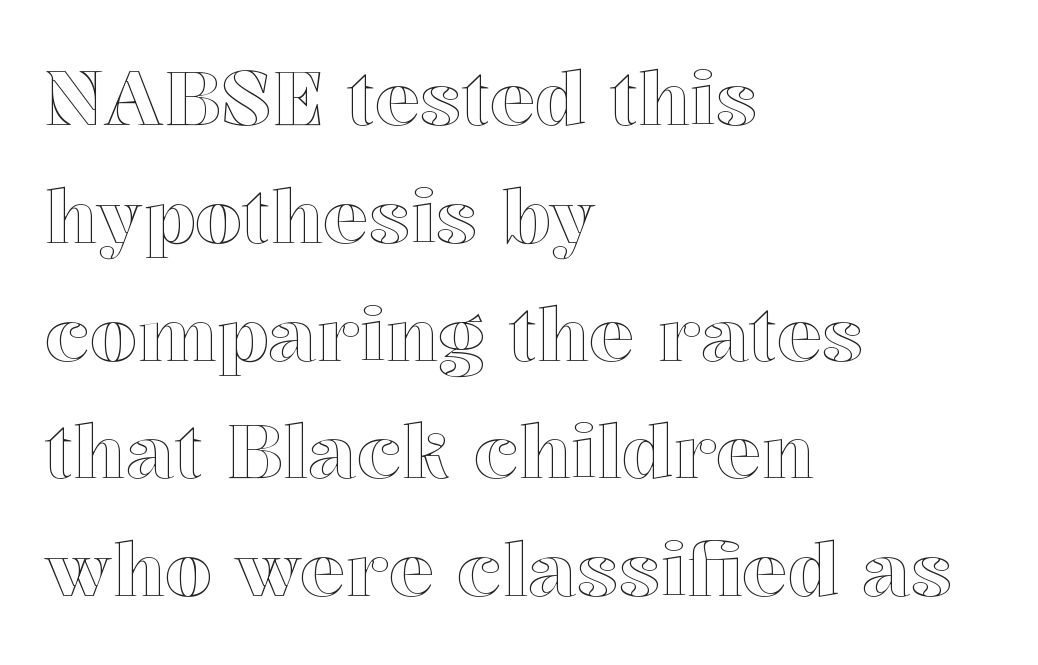
The image shows 76 px text type, upright; set left-aligned, normal line spacing (1.55x), normal letter spacing, not underlined; a medium x-height.
